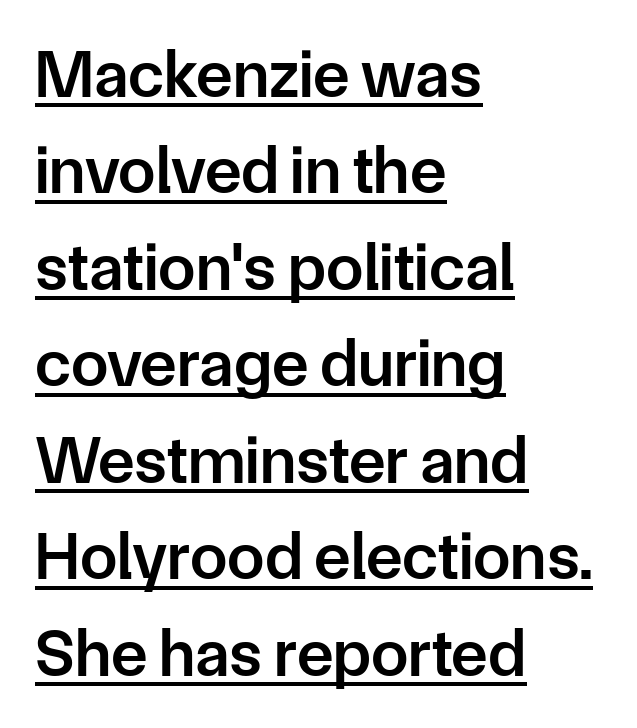
The image shows 67 px semibold sans-serif type, upright; set left-aligned, normal line spacing (1.44x), normal letter spacing, underlined; low stroke contrast and a medium x-height.
